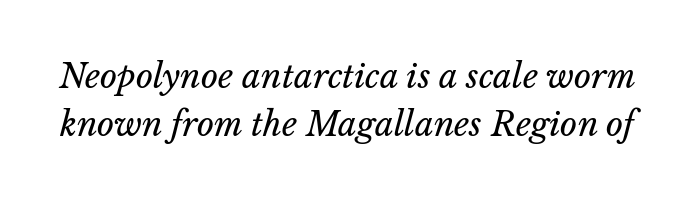
{"italic": "yes", "lean": "right", "slant_degrees": 14, "bold": "no", "weight": "regular", "width": "normal", "stroke_contrast": "low", "x_height": "medium", "monospaced": "no", "underline": "no", "line_spacing": "normal", "line_spacing_ratio": 1.46, "letter_spacing": "normal", "letter_spacing_em": 0.0, "glyph_px": 33}
